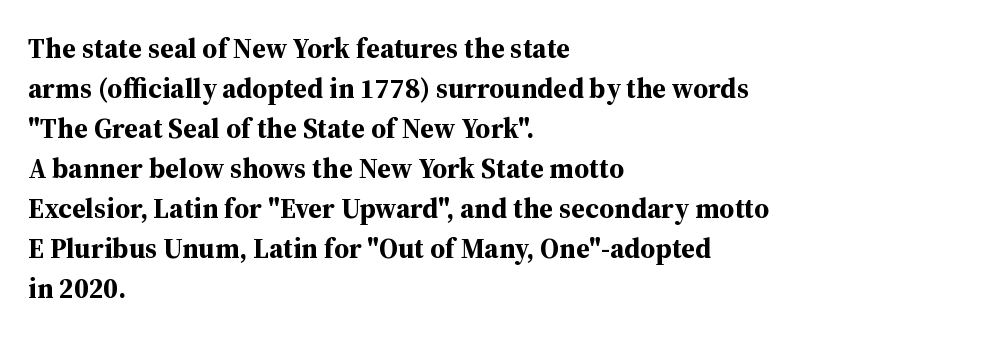
The image shows 28 px bold serif type, upright; set left-aligned, normal line spacing (1.43x), normal letter spacing, not underlined; medium stroke contrast and a medium x-height.
